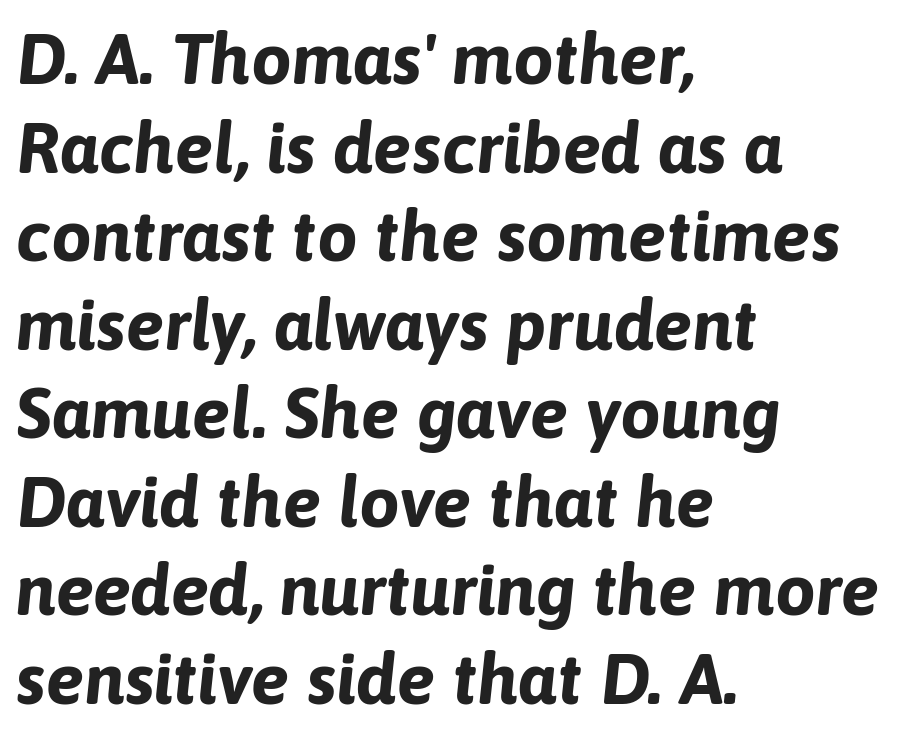
Q: Is the text bold? A: Yes.
Q: Is the text italic (slanted)? A: Yes, it leans right by about 6 degrees.
Q: Is the text underlined? A: No.
Q: How is the paragraph aligned? A: Left-aligned.
Q: Is the spacing between letters normal or unusually wide? A: Normal.
Q: Width (condensed, normal, or wide)? A: Normal.
Q: Stroke contrast? A: Low.
Q: x-height? A: Medium.
Q: Monospaced? A: No.
